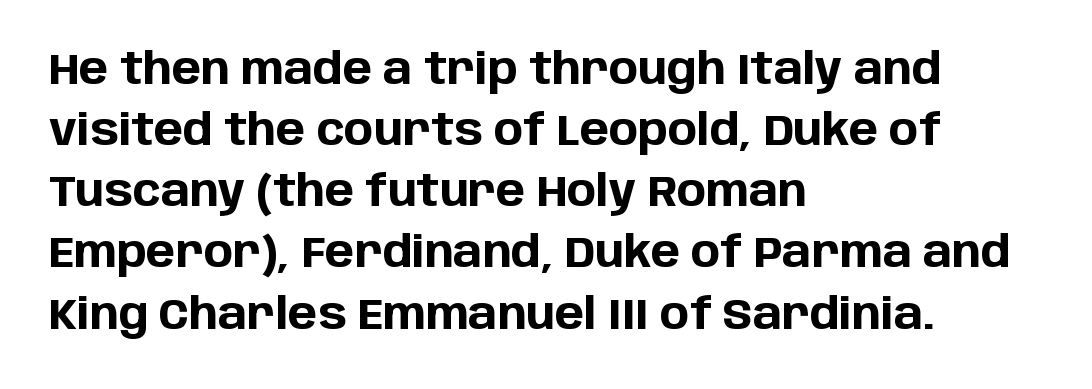
{"serif": "no", "italic": "no", "bold": "yes", "weight": "bold", "width": "normal", "stroke_contrast": "low", "x_height": "large", "monospaced": "no", "underline": "no", "align": "left", "line_spacing": "normal", "line_spacing_ratio": 1.39, "letter_spacing": "normal", "letter_spacing_em": 0.0, "glyph_px": 44}
